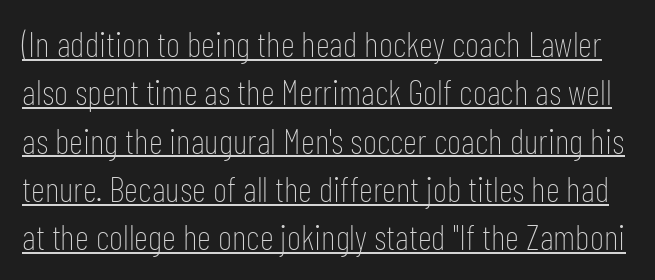
Q: Is the text bold? A: No.
Q: Is the text italic (slanted)? A: No, it is upright.
Q: Is the typeface a serif or a sans-serif typeface? A: Sans-serif.
Q: Is the text underlined? A: Yes.
Q: Is the spacing between letters normal or unusually wide? A: Normal.
Q: Is the spacing between lines tight, normal or loose? A: Normal.
Q: Width (condensed, normal, or wide)? A: Condensed.
Q: Stroke contrast? A: Low.
Q: x-height? A: Medium.
Q: Monospaced? A: No.
